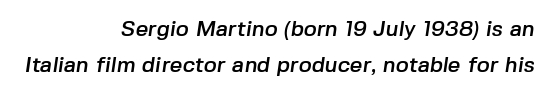
If you measured baseline to baseline, you'd find a middling distance. Casual observation: everything's shoved over to the right. Spacing between characters is what you'd get straight out of the box. Decoration check: the copy has no underline.
